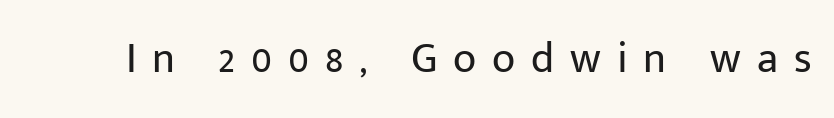
The image shows 43 px regular-weight sans-serif type, upright; set unusually wide letter spacing (+0.37 em), not underlined; low stroke contrast and a medium x-height.
